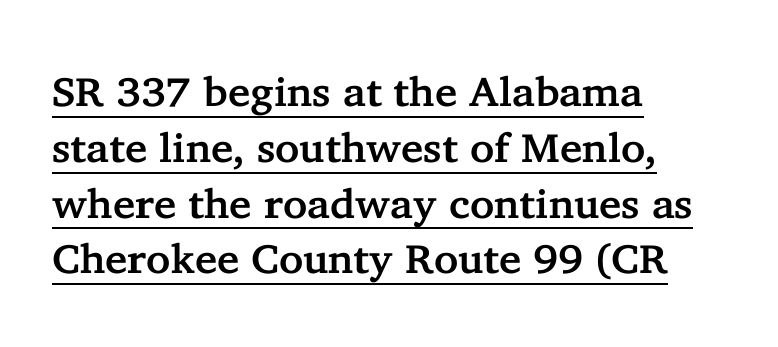
Q: Is the text italic (slanted)? A: No, it is upright.
Q: Is the typeface a serif or a sans-serif typeface? A: Serif.
Q: Is the text underlined? A: Yes.
Q: How is the paragraph aligned? A: Left-aligned.
Q: Is the spacing between letters normal or unusually wide? A: Normal.
Q: Is the spacing between lines tight, normal or loose? A: Normal.
Q: Width (condensed, normal, or wide)? A: Normal.
Q: Stroke contrast? A: Low.
Q: x-height? A: Medium.
Q: Monospaced? A: No.
